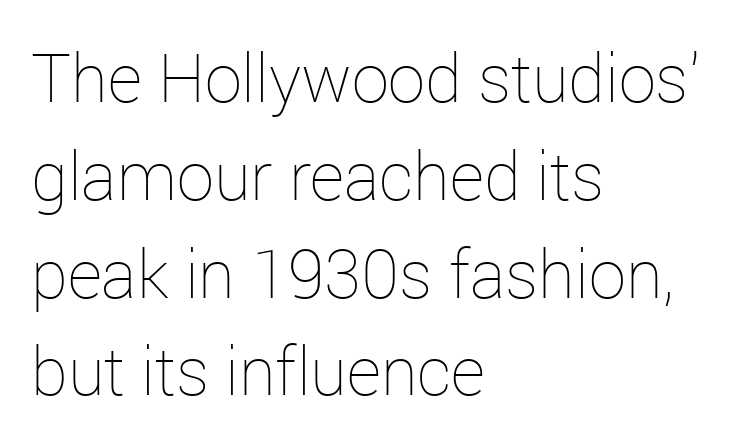
Q: Is the text bold? A: No.
Q: Is the text italic (slanted)? A: No, it is upright.
Q: Is the text underlined? A: No.
Q: How is the paragraph aligned? A: Left-aligned.
Q: Is the spacing between letters normal or unusually wide? A: Normal.
Q: Is the spacing between lines tight, normal or loose? A: Normal.
Q: Width (condensed, normal, or wide)? A: Normal.
Q: Stroke contrast? A: Low.
Q: x-height? A: Medium.
Q: Monospaced? A: No.
